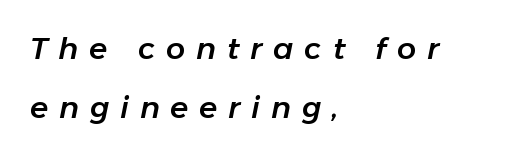
Q: Is the text italic (slanted)? A: Yes, it leans right by about 11 degrees.
Q: Is the text underlined? A: No.
Q: How is the paragraph aligned? A: Left-aligned.
Q: Is the spacing between letters normal or unusually wide? A: Unusually wide.
Q: Is the spacing between lines tight, normal or loose? A: Loose.
Q: Width (condensed, normal, or wide)? A: Normal.
Q: Stroke contrast? A: Low.
Q: x-height? A: Medium.
Q: Monospaced? A: No.
